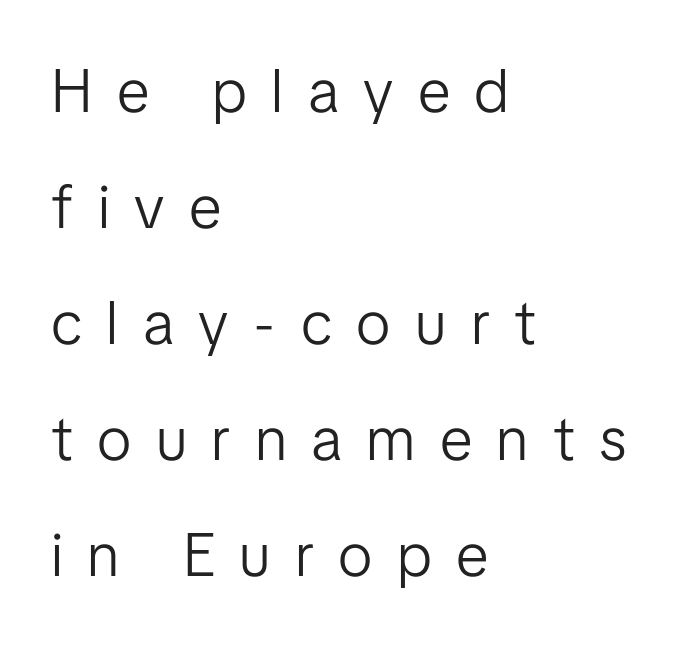
{"serif": "no", "italic": "no", "bold": "no", "weight": "light", "width": "normal", "stroke_contrast": "low", "x_height": "medium", "monospaced": "no", "underline": "no", "align": "left", "line_spacing": "loose", "line_spacing_ratio": 1.9, "letter_spacing": "wide", "letter_spacing_em": 0.4, "glyph_px": 61}
